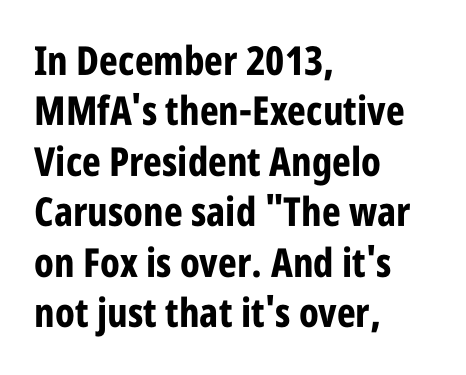
Q: Is the text bold? A: Yes.
Q: Is the text italic (slanted)? A: No, it is upright.
Q: Is the typeface a serif or a sans-serif typeface? A: Sans-serif.
Q: Is the text underlined? A: No.
Q: How is the paragraph aligned? A: Left-aligned.
Q: Is the spacing between letters normal or unusually wide? A: Normal.
Q: Is the spacing between lines tight, normal or loose? A: Normal.
Q: Width (condensed, normal, or wide)? A: Condensed.
Q: Stroke contrast? A: Low.
Q: x-height? A: Large.
Q: Monospaced? A: No.
